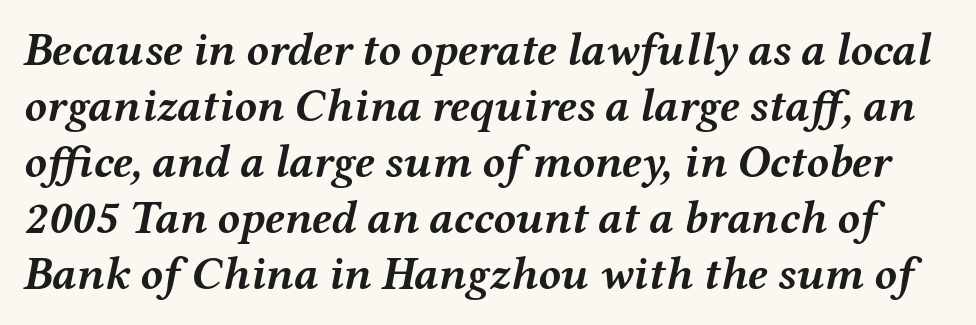
These lines keep a tight, regular rhythm from letter to letter. Typographic density is high because the face is bold. There's an unmistakable incline to the writing here. Proportional: the letters do not fall into vertical columns. Descender tails drop into unmarked territory.
